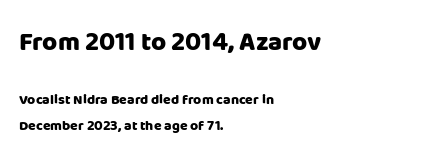
Character size in the leading block exceeds that of the trailing block. The tracking reads as untouched default to a designer's eye. The setting favours the left margin, as ordinary paragraphs usually do. The gap between lines stays unmarked. On the weight axis this lands at bold, roughly 700.
